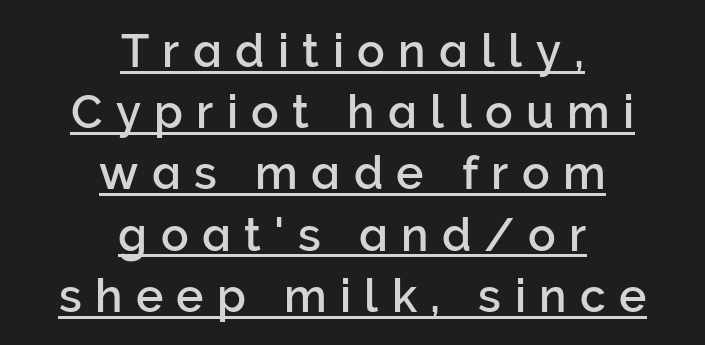
{"serif": "no", "italic": "no", "width": "normal", "stroke_contrast": "low", "x_height": "medium", "monospaced": "no", "underline": "yes", "align": "center", "line_spacing": "normal", "line_spacing_ratio": 1.33, "letter_spacing": "wide", "letter_spacing_em": 0.29, "glyph_px": 46}
